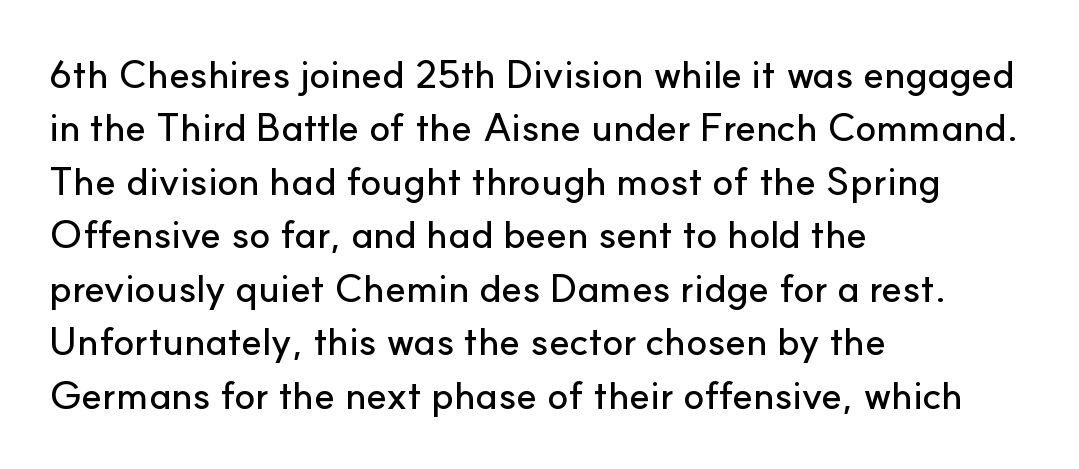
{"serif": "no", "italic": "no", "width": "normal", "stroke_contrast": "low", "x_height": "small", "monospaced": "no", "underline": "no", "align": "left", "line_spacing": "normal", "line_spacing_ratio": 1.37, "letter_spacing": "normal", "letter_spacing_em": 0.0, "glyph_px": 39}
